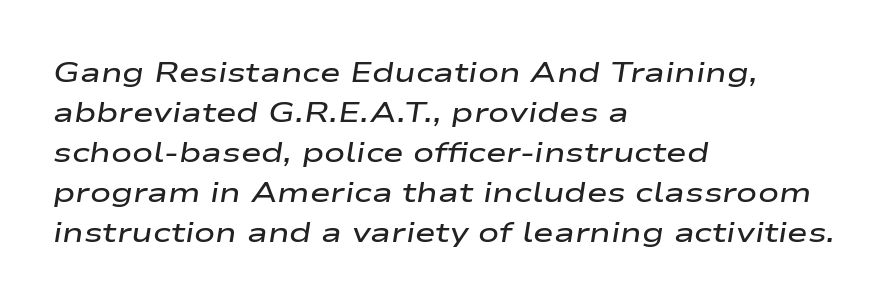
Q: Is the text bold? A: Semi-bold.
Q: Is the text italic (slanted)? A: Yes, it leans right by about 9 degrees.
Q: Is the text underlined? A: No.
Q: How is the paragraph aligned? A: Left-aligned.
Q: Is the spacing between letters normal or unusually wide? A: Normal.
Q: Is the spacing between lines tight, normal or loose? A: Normal.
Q: Width (condensed, normal, or wide)? A: Wide.
Q: Stroke contrast? A: Low.
Q: x-height? A: Medium.
Q: Monospaced? A: No.
